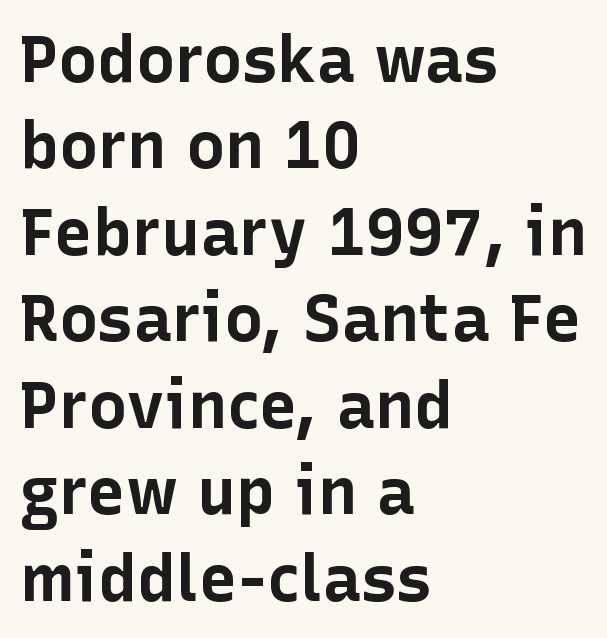
The image shows 65 px bold sans-serif type, upright; set left-aligned, normal line spacing (1.33x), normal letter spacing, not underlined; low stroke contrast and a medium x-height.
